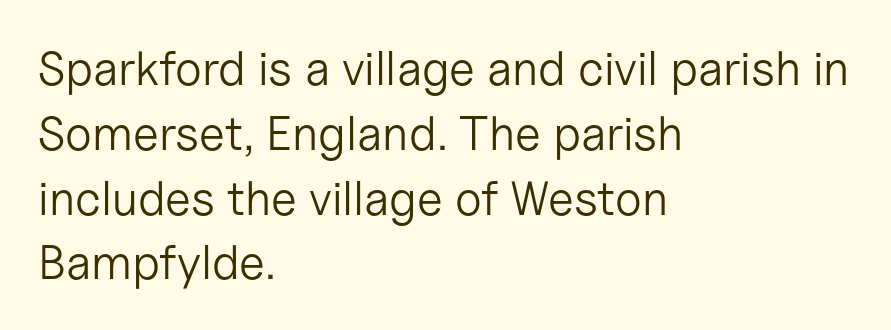
Q: Is the text bold? A: No.
Q: Is the text italic (slanted)? A: No, it is upright.
Q: Is the typeface a serif or a sans-serif typeface? A: Sans-serif.
Q: Is the text underlined? A: No.
Q: How is the paragraph aligned? A: Left-aligned.
Q: Is the spacing between letters normal or unusually wide? A: Normal.
Q: Is the spacing between lines tight, normal or loose? A: Normal.
Q: Width (condensed, normal, or wide)? A: Normal.
Q: Stroke contrast? A: Low.
Q: x-height? A: Medium.
Q: Monospaced? A: No.
